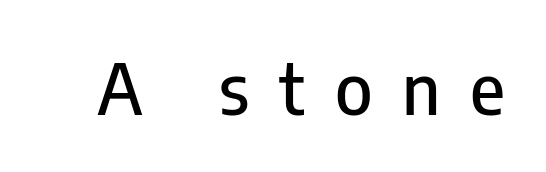
Q: Is the text italic (slanted)? A: No, it is upright.
Q: Is the typeface a serif or a sans-serif typeface? A: Sans-serif.
Q: Is the text underlined? A: No.
Q: Is the spacing between letters normal or unusually wide? A: Unusually wide.
Q: Width (condensed, normal, or wide)? A: Condensed.
Q: Stroke contrast? A: Low.
Q: x-height? A: Medium.
Q: Monospaced? A: No.
